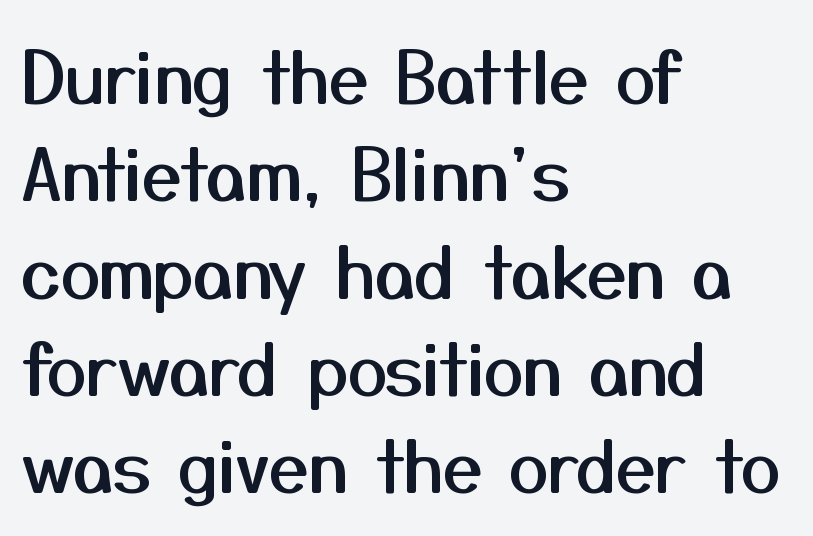
The image shows 71 px sans-serif type, upright; set left-aligned, normal line spacing (1.37x), normal letter spacing, not underlined; medium stroke contrast and a medium x-height.
